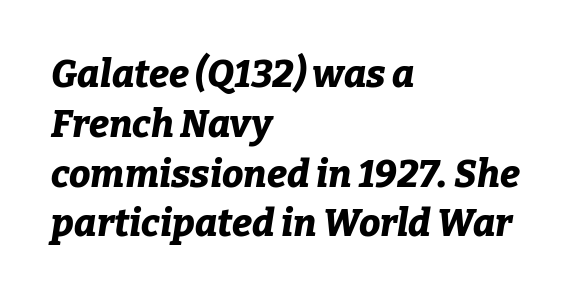
Here the glyphs are tracked normally, forming tight word shapes. The axis of the letterforms is tilted away from vertical. Compared with an ordinary text face, these strokes are far heavier — a full bold. Is there much room between lines? A standard amount, neither cramped nor airy. Quick note: underline off.
